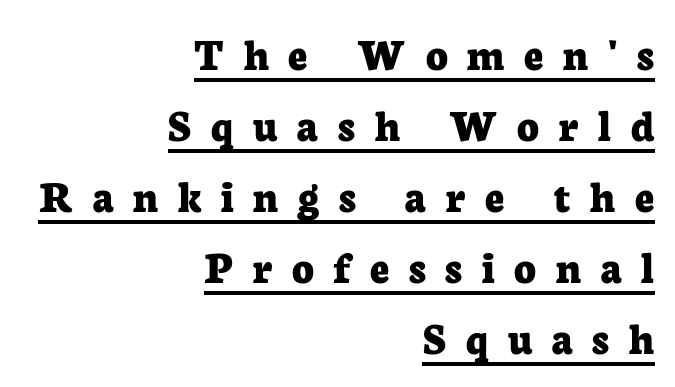
The image shows 47 px bold serif type, upright; set right-aligned, normal line spacing (1.51x), unusually wide letter spacing (+0.42 em), underlined; low stroke contrast and a medium x-height.
